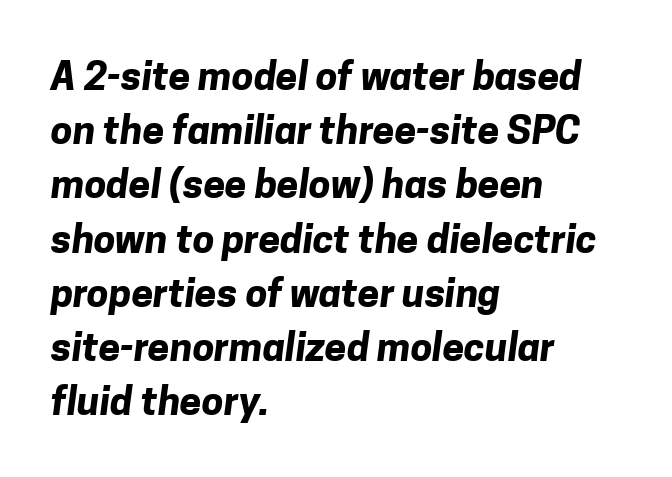
Q: Is the text bold? A: Yes.
Q: Is the typeface a serif or a sans-serif typeface? A: Sans-serif.
Q: Is the text underlined? A: No.
Q: How is the paragraph aligned? A: Left-aligned.
Q: Is the spacing between letters normal or unusually wide? A: Normal.
Q: Is the spacing between lines tight, normal or loose? A: Normal.
Q: Width (condensed, normal, or wide)? A: Normal.
Q: Stroke contrast? A: Low.
Q: x-height? A: Medium.
Q: Monospaced? A: No.
